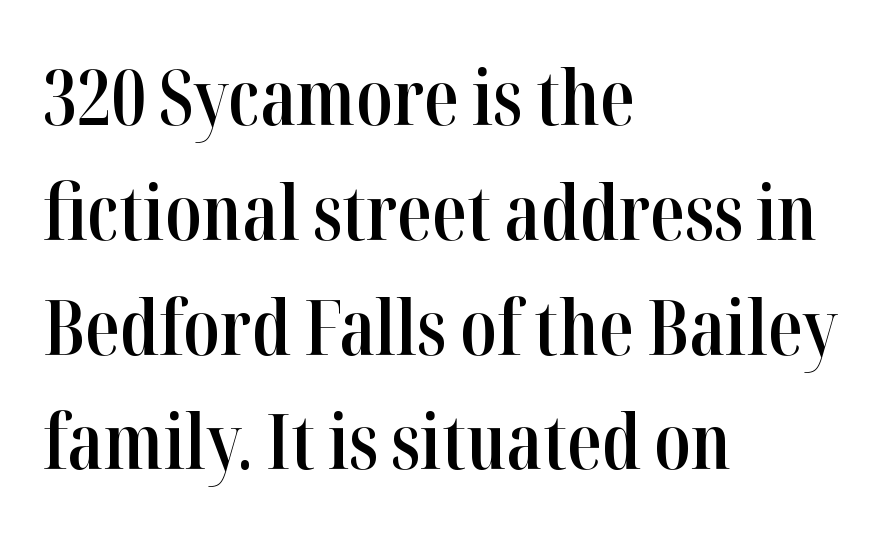
{"serif": "yes", "italic": "no", "bold": "semi", "weight": "semibold", "width": "condensed", "stroke_contrast": "high", "x_height": "medium", "monospaced": "no", "underline": "no", "align": "left", "line_spacing": "normal", "line_spacing_ratio": 1.51, "letter_spacing": "normal", "letter_spacing_em": 0.0, "glyph_px": 76}
